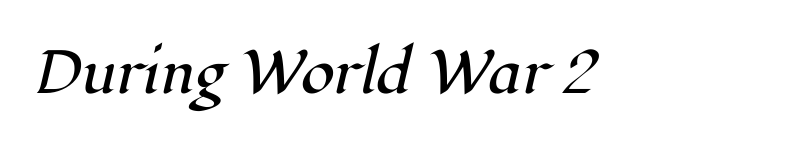
The glyphs in this specimen are seriffed. Would a proofreader flag this as italicized? Yes. Proportional: the letters do not fall into vertical columns. Students, note that the glyphs here touch the page at normal intervals. A quiet, ordinary-to-light weight characterises the typeface.
